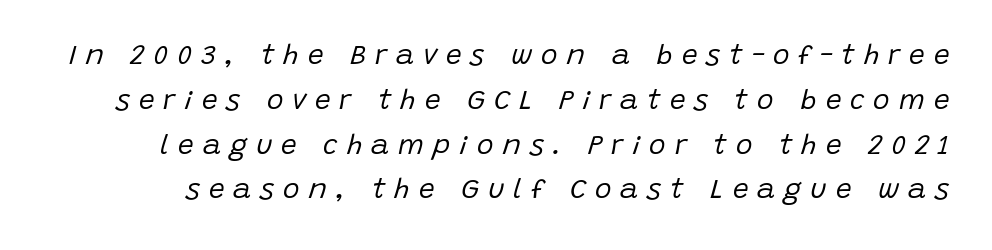
Q: Is the text bold? A: No.
Q: Is the text italic (slanted)? A: Yes, it leans right by about 15 degrees.
Q: Is the text underlined? A: No.
Q: Is the spacing between letters normal or unusually wide? A: Unusually wide.
Q: Is the spacing between lines tight, normal or loose? A: Normal.
Q: Width (condensed, normal, or wide)? A: Normal.
Q: Stroke contrast? A: Low.
Q: x-height? A: Large.
Q: Monospaced? A: No.
